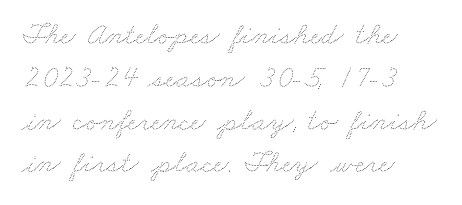
The image shows 31 px thin, wide type; set left-aligned, normal line spacing (1.38x), normal letter spacing, not underlined; medium stroke contrast and a small x-height.
